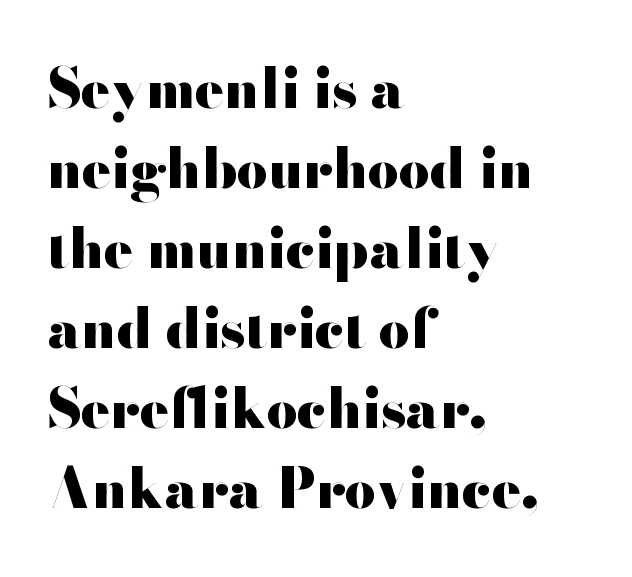
Q: Is the text bold? A: Yes.
Q: Is the text italic (slanted)? A: No, it is upright.
Q: Is the typeface a serif or a sans-serif typeface? A: Sans-serif.
Q: Is the text underlined? A: No.
Q: How is the paragraph aligned? A: Left-aligned.
Q: Is the spacing between letters normal or unusually wide? A: Normal.
Q: Is the spacing between lines tight, normal or loose? A: Normal.
Q: Width (condensed, normal, or wide)? A: Wide.
Q: Stroke contrast? A: High.
Q: x-height? A: Small.
Q: Monospaced? A: No.
